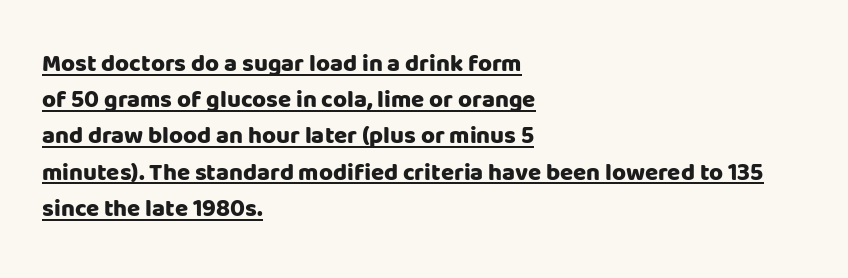
Rendered with straight, roman letterforms. The horizontal fit of the characters is conventional and even. The font is running at its bold setting. These lines are set flush left with a ragged right edge.
